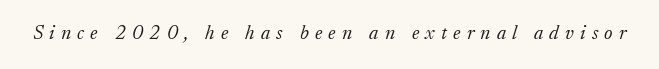
When letters slant like this, we call the style italic. The face looks like a standard text weight, possibly lighter. Plain, unruled lines of type. Is the letter spacing exaggerated? Yes — the characters are pushed far apart.
